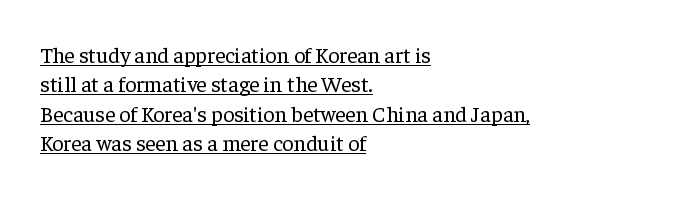
Here the glyphs are tracked normally, forming tight word shapes. The strokes carry an ordinary text weight at most. Typeset ragged right — the left edge is the straight one. Honestly, the underline is the first thing you notice here. Rendered with straight, roman letterforms. The vertical gap from one line to the next is medium.
